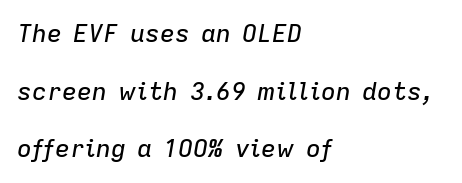
Q: Is the text italic (slanted)? A: Yes, it leans right by about 9 degrees.
Q: Is the text underlined? A: No.
Q: How is the paragraph aligned? A: Left-aligned.
Q: Is the spacing between letters normal or unusually wide? A: Normal.
Q: Is the spacing between lines tight, normal or loose? A: Loose.
